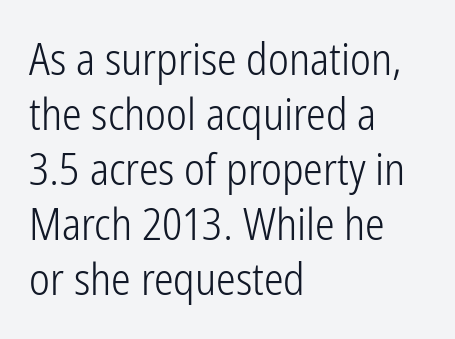
Q: Is the text bold? A: No.
Q: Is the text italic (slanted)? A: No, it is upright.
Q: Is the typeface a serif or a sans-serif typeface? A: Sans-serif.
Q: Is the text underlined? A: No.
Q: How is the paragraph aligned? A: Left-aligned.
Q: Is the spacing between letters normal or unusually wide? A: Normal.
Q: Is the spacing between lines tight, normal or loose? A: Normal.
Q: Width (condensed, normal, or wide)? A: Condensed.
Q: Stroke contrast? A: Low.
Q: x-height? A: Medium.
Q: Monospaced? A: No.
